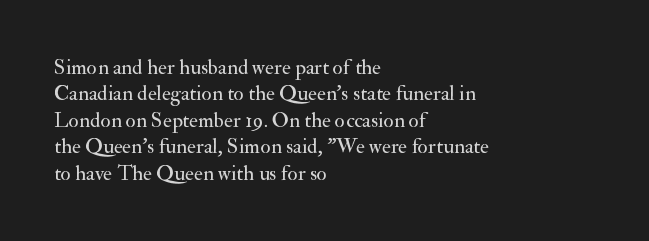
The rendering uses a moderate line-height, typical for paragraphs. Only glyphs here, with clear space below each row. The passage is arranged the way most books set body copy — flush left. Spacing between characters is what you'd get straight out of the box.
